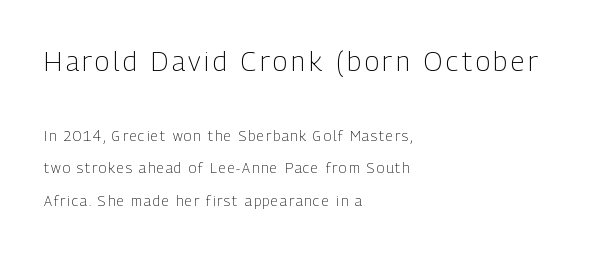
The foot of each line stays bare and open. Style check: upright. Is there much room between lines? Yes — plenty of vertical air separates them. Nothing heavy about these letters — not bold at all. Two sizes are in play, and the larger belongs to the first block.
